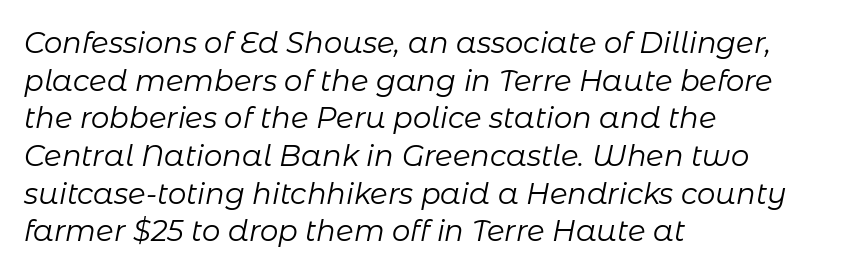
The image shows 29 px regular-weight type, italic (leaning right); set left-aligned, normal line spacing (1.3x), normal letter spacing, not underlined; low stroke contrast and a medium x-height.
